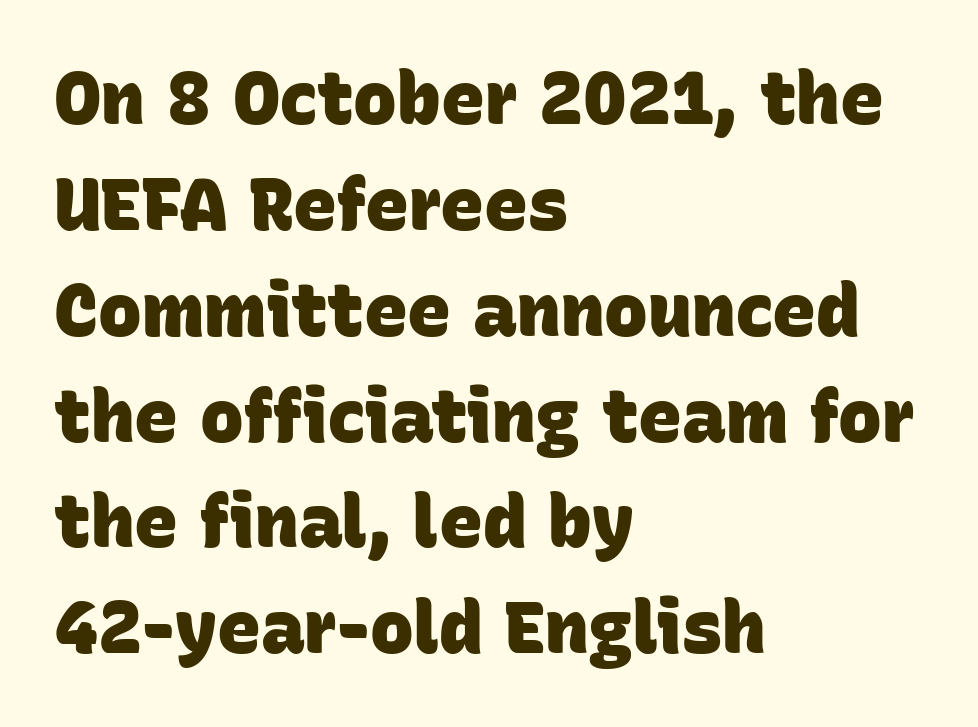
The image shows 73 px heavy sans-serif type; set left-aligned, normal line spacing (1.45x), normal letter spacing, not underlined; low stroke contrast and a large x-height.
